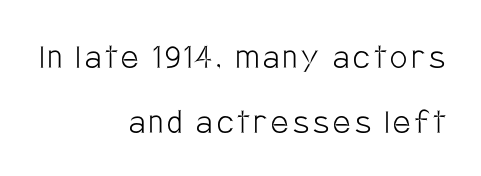
{"serif": "no", "italic": "no", "bold": "no", "weight": "light", "width": "condensed", "stroke_contrast": "low", "x_height": "large", "monospaced": "no", "underline": "no", "align": "right", "line_spacing_ratio": 1.71, "glyph_px": 38}
